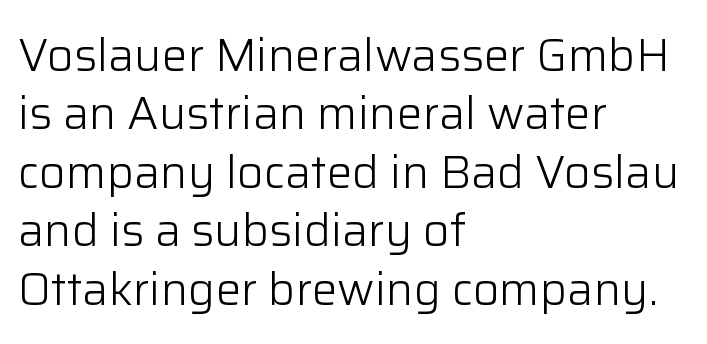
{"serif": "no", "italic": "no", "bold": "no", "weight": "light", "width": "normal", "stroke_contrast": "low", "x_height": "medium", "monospaced": "no", "underline": "no", "align": "left", "line_spacing": "normal", "line_spacing_ratio": 1.27, "letter_spacing": "normal", "letter_spacing_em": 0.0, "glyph_px": 46}
